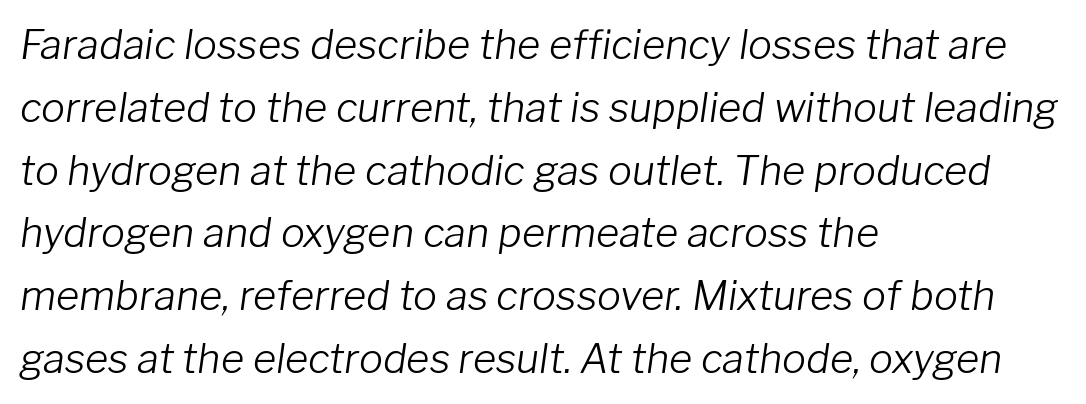
The image shows 40 px light type, italic (leaning right); set left-aligned, normal line spacing (1.57x), normal letter spacing, not underlined; low stroke contrast and a medium x-height.
